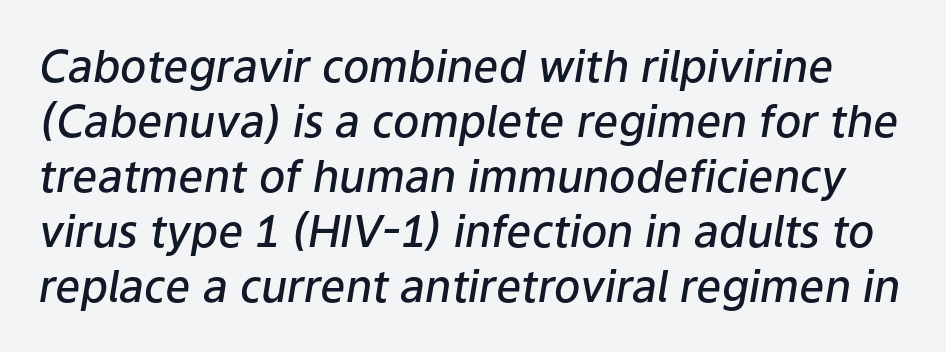
{"italic": "yes", "lean": "right", "slant_degrees": 9, "bold": "semi", "weight": "semibold", "width": "normal", "stroke_contrast": "low", "x_height": "medium", "monospaced": "no", "underline": "no", "line_spacing": "normal", "line_spacing_ratio": 1.25, "letter_spacing": "normal", "letter_spacing_em": 0.0, "glyph_px": 44}
